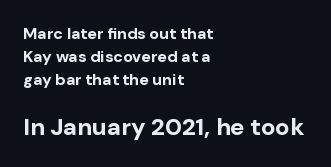
{"italic": "no", "bold": "yes", "underline": "no", "align": "left", "line_spacing": "normal", "line_spacing_ratio": 1.44, "letter_spacing": "normal", "letter_spacing_em": 0.0, "larger_block": "second", "size_ratio": 1.5, "glyph_px": 24}
